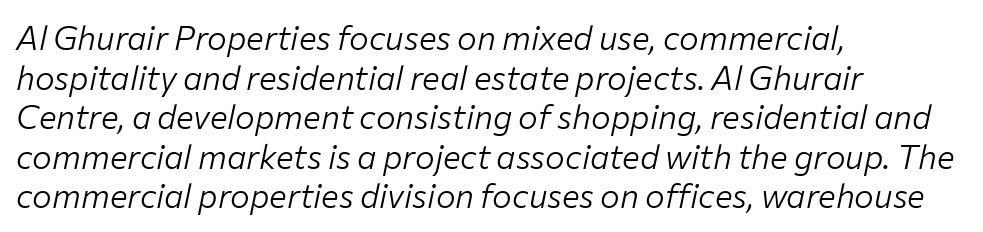
Q: Is the text bold? A: No.
Q: Is the text italic (slanted)? A: Yes, it leans right by about 12 degrees.
Q: Is the text underlined? A: No.
Q: How is the paragraph aligned? A: Left-aligned.
Q: Is the spacing between letters normal or unusually wide? A: Normal.
Q: Width (condensed, normal, or wide)? A: Normal.
Q: Stroke contrast? A: Low.
Q: x-height? A: Medium.
Q: Monospaced? A: No.
